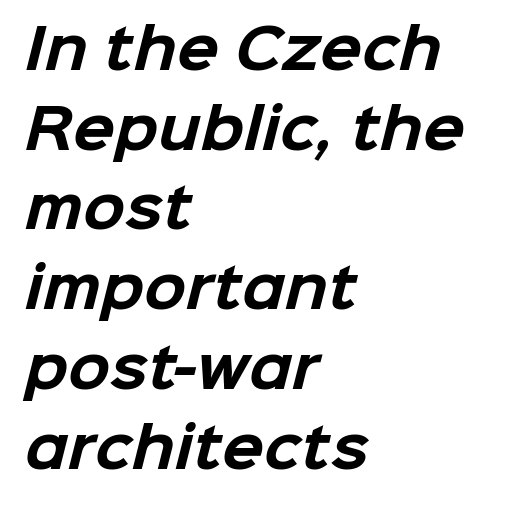
The image shows 55 px bold sans-serif type; set left-aligned, normal line spacing (1.45x), normal letter spacing, not underlined; low stroke contrast and a medium x-height.
